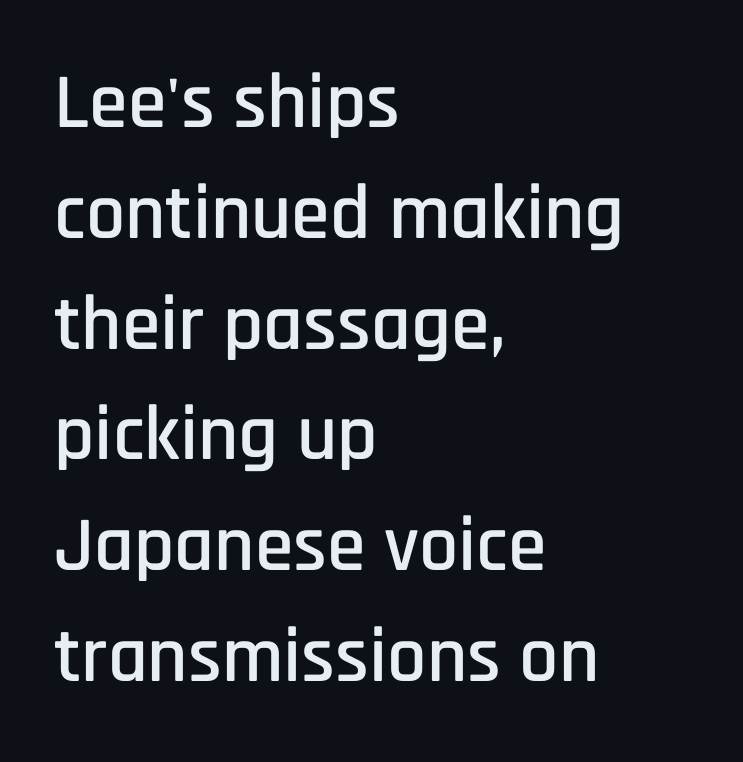
{"serif": "no", "italic": "no", "width": "condensed", "stroke_contrast": "low", "x_height": "large", "monospaced": "no", "underline": "no", "align": "left", "line_spacing": "normal", "line_spacing_ratio": 1.42, "letter_spacing": "normal", "letter_spacing_em": 0.0, "glyph_px": 78}
